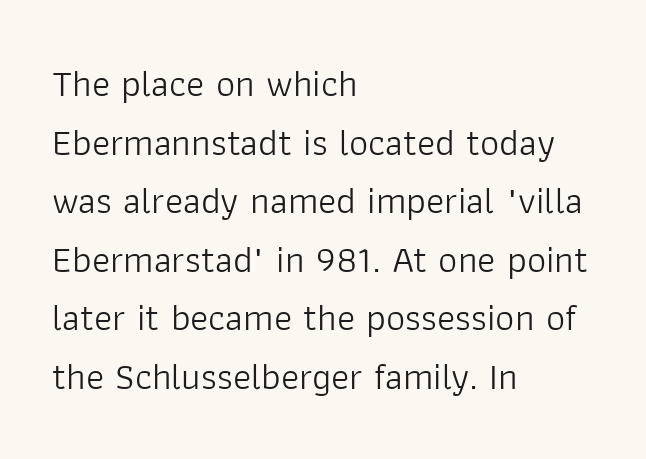
Q: Is the text bold? A: No.
Q: Is the text italic (slanted)? A: No, it is upright.
Q: Is the typeface a serif or a sans-serif typeface? A: Sans-serif.
Q: Is the text underlined? A: No.
Q: How is the paragraph aligned? A: Left-aligned.
Q: Is the spacing between letters normal or unusually wide? A: Normal.
Q: Is the spacing between lines tight, normal or loose? A: Normal.
Q: Width (condensed, normal, or wide)? A: Normal.
Q: Stroke contrast? A: Low.
Q: x-height? A: Medium.
Q: Monospaced? A: No.
